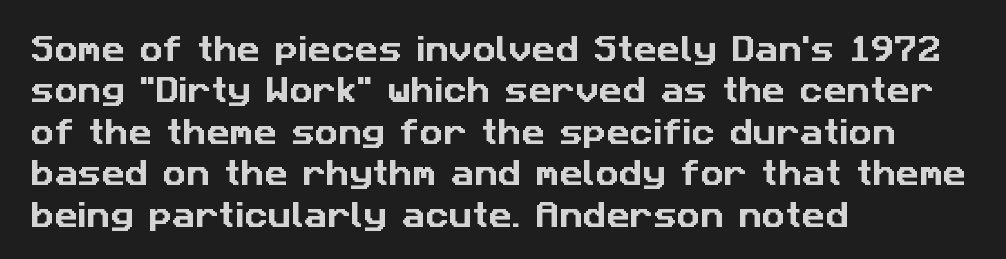
The image shows 29 px sans-serif type; set left-aligned, normal line spacing (1.43x), normal letter spacing, not underlined; low stroke contrast and a medium x-height.
